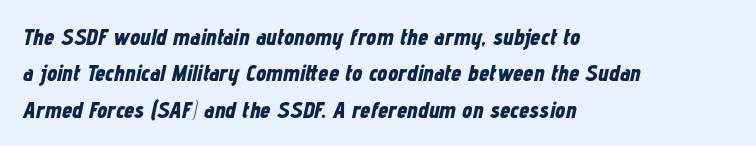
The image shows 23 px bold type, italic (leaning right); set left-aligned, normal line spacing (1.58x), normal letter spacing, not underlined.
